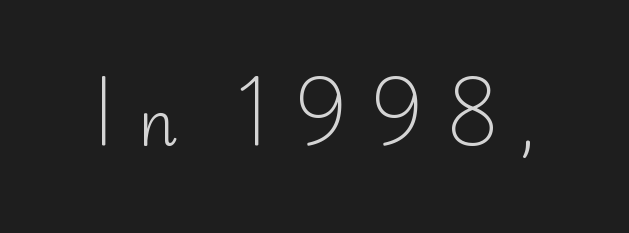
Q: Is the text bold? A: No.
Q: Is the text italic (slanted)? A: No, it is upright.
Q: Is the typeface a serif or a sans-serif typeface? A: Sans-serif.
Q: Is the text underlined? A: No.
Q: Is the spacing between letters normal or unusually wide? A: Unusually wide.
Q: Width (condensed, normal, or wide)? A: Normal.
Q: Stroke contrast? A: Low.
Q: x-height? A: Small.
Q: Monospaced? A: No.
